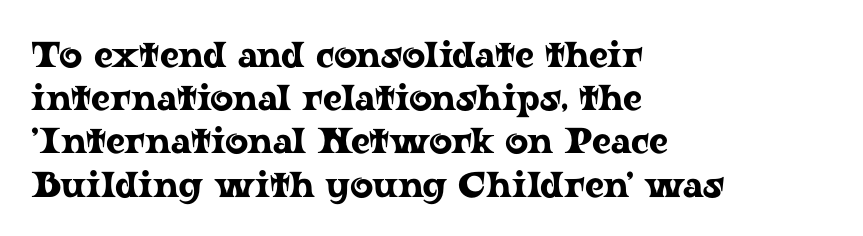
The image shows 36 px wide serif type, upright; set left-aligned, line spacing 1.2x, normal letter spacing, not underlined; low stroke contrast and a medium x-height.
